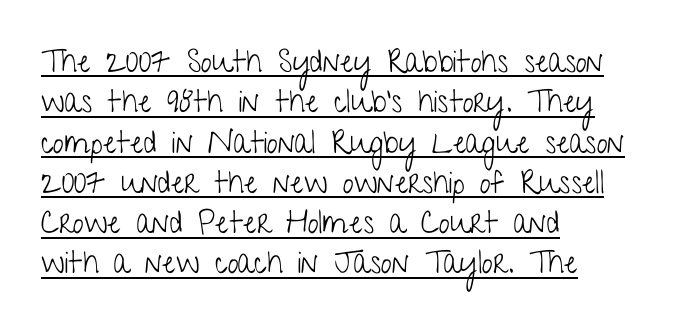
{"serif": "no", "italic": "no", "bold": "no", "weight": "light", "width": "condensed", "stroke_contrast": "low", "x_height": "medium", "monospaced": "no", "underline": "yes", "align": "left", "line_spacing": "normal", "line_spacing_ratio": 1.3, "letter_spacing": "normal", "letter_spacing_em": 0.0, "glyph_px": 31}
